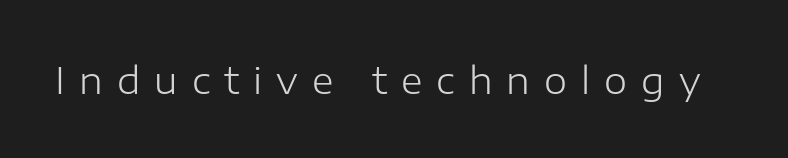
{"serif": "no", "italic": "no", "bold": "no", "weight": "light", "width": "normal", "stroke_contrast": "low", "x_height": "medium", "monospaced": "no", "underline": "no", "letter_spacing": "wide", "letter_spacing_em": 0.38, "glyph_px": 37}
